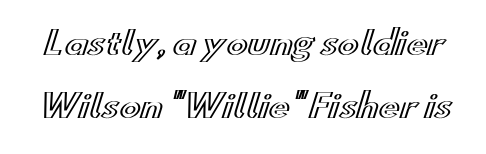
Q: Is the text italic (slanted)? A: Yes.
Q: Is the text underlined? A: No.
Q: Is the spacing between letters normal or unusually wide? A: Normal.
Q: Is the spacing between lines tight, normal or loose? A: Loose.
Q: Width (condensed, normal, or wide)? A: Wide.
Q: x-height? A: Small.
Q: Monospaced? A: No.
